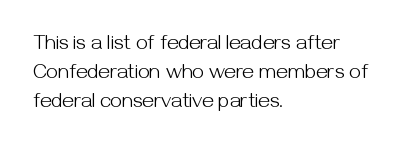
Tracking here is standard; glyphs follow each other at the usual distance. Heft: none added — not bold. These lines are set flush left with a ragged right edge. The letters stand straight up with perfectly vertical stems. Has an underline been added? It has not.
